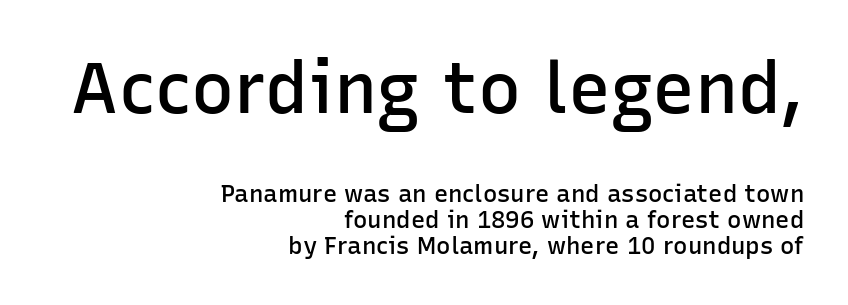
The image shows 72 px semibold sans-serif type, upright; set right-aligned, tight line spacing (1.08x), normal letter spacing, not underlined; the first (top) block is 3.0x larger; low stroke contrast and a medium x-height.
